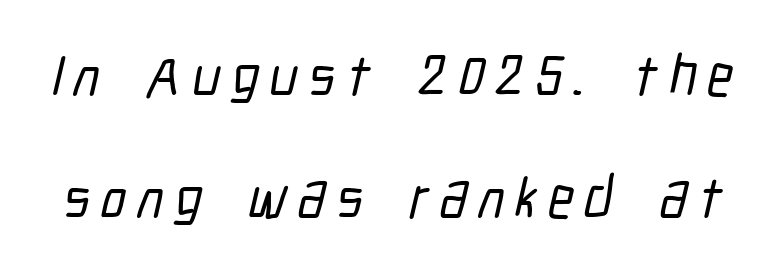
Q: Is the typeface a serif or a sans-serif typeface? A: Sans-serif.
Q: Is the text underlined? A: No.
Q: Is the spacing between lines tight, normal or loose? A: Loose.
Q: Width (condensed, normal, or wide)? A: Condensed.
Q: Stroke contrast? A: Low.
Q: x-height? A: Medium.
Q: Monospaced? A: No.
